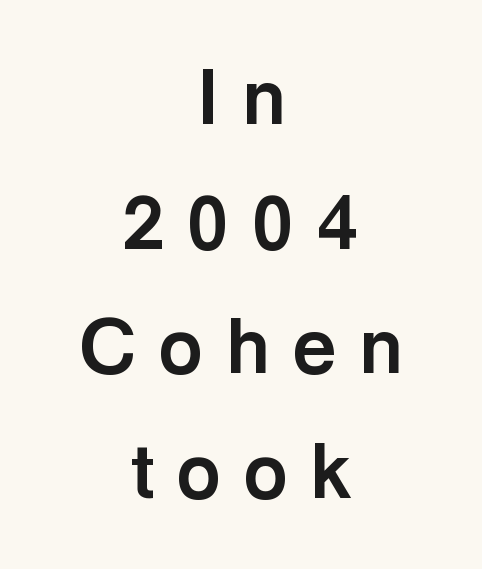
Line spacing here is normal. Plain, unruled lines of type. These lines are centered, leaving both edges ragged. The passage shown is typed in a proportional face where columns would drift.
